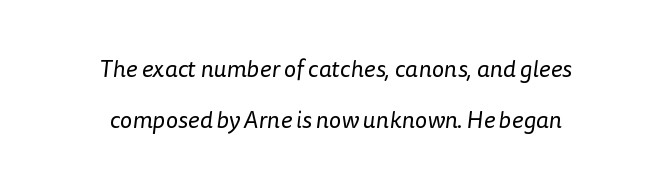
Visually the block forms a symmetrical silhouette, jagged on both flanks. The gaps between neighbouring characters are ordinary and unremarkable. This sample trades compactness for vertical openness between lines. The typesetting does not lean heavy: it is not bold.
